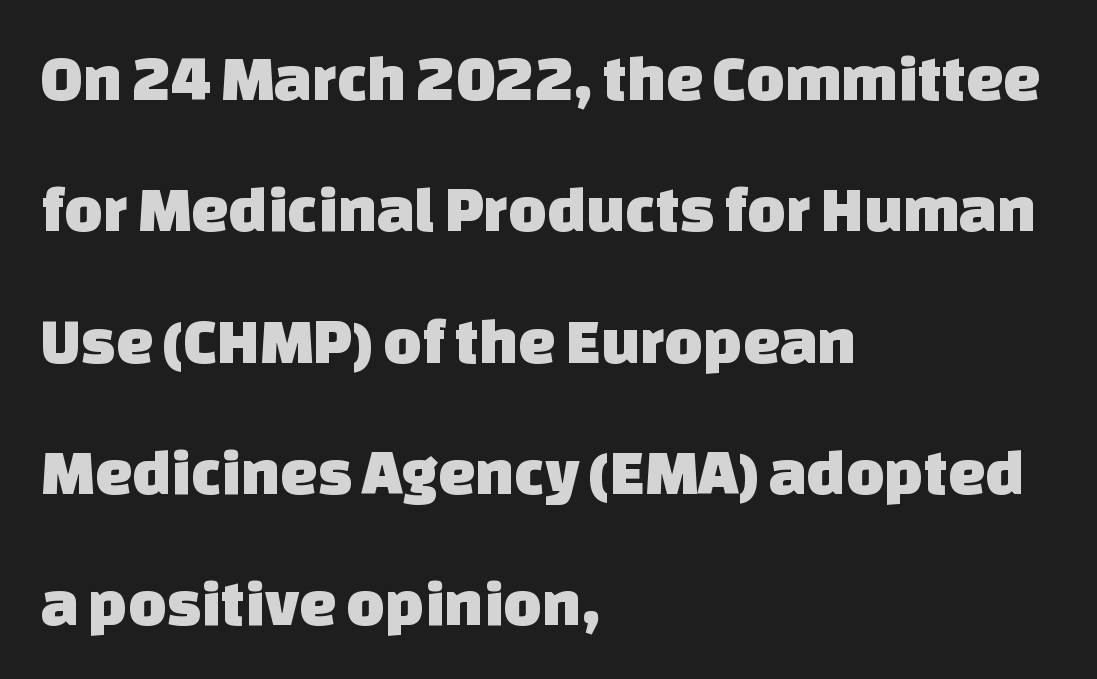
Q: Is the typeface a serif or a sans-serif typeface? A: Sans-serif.
Q: Is the text underlined? A: No.
Q: How is the paragraph aligned? A: Left-aligned.
Q: Is the spacing between letters normal or unusually wide? A: Normal.
Q: Is the spacing between lines tight, normal or loose? A: Loose.
Q: Width (condensed, normal, or wide)? A: Normal.
Q: Stroke contrast? A: Low.
Q: x-height? A: Large.
Q: Monospaced? A: No.
